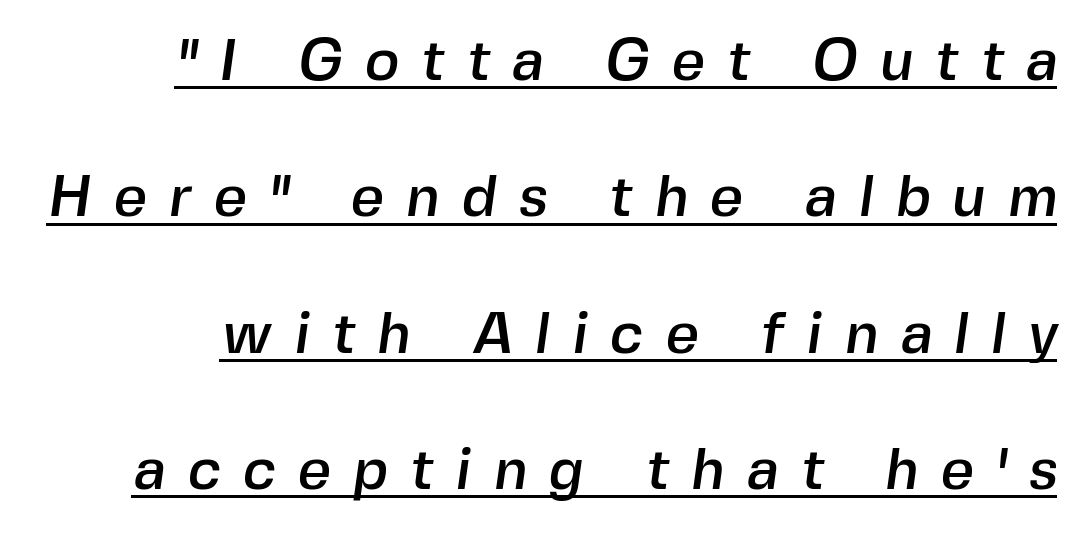
{"serif": "no", "width": "normal", "x_height": "medium", "monospaced": "no", "underline": "yes", "line_spacing": "loose", "line_spacing_ratio": 2.35, "letter_spacing": "wide", "letter_spacing_em": 0.38, "glyph_px": 58}
